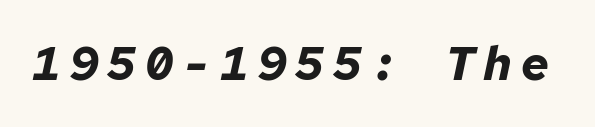
Between one letter and the next there's a generous, obvious gap. Would a proofreader flag this as italicized? Yes. Words float on clear page, feet unadorned. Do the characters align in a grid? Yes, the font is monospaced. The passage shown is emphatically bold.
